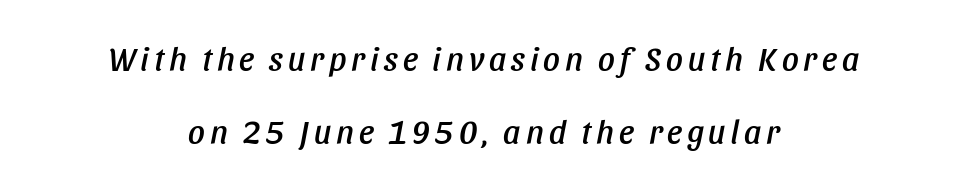
{"italic": "yes", "lean": "right", "slant_degrees": 11, "width": "condensed", "stroke_contrast": "low", "x_height": "large", "monospaced": "no", "underline": "no", "align": "center", "line_spacing": "loose", "line_spacing_ratio": 2.21, "glyph_px": 33}
